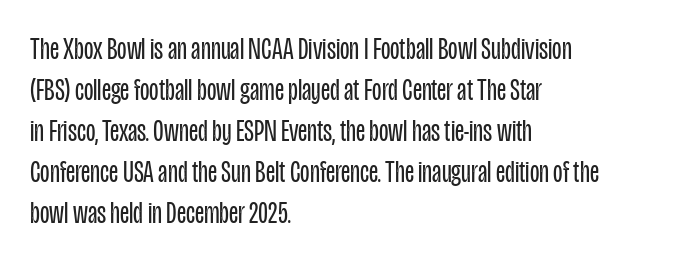
Q: Is the text bold? A: No.
Q: Is the text italic (slanted)? A: No, it is upright.
Q: Is the typeface a serif or a sans-serif typeface? A: Sans-serif.
Q: Is the text underlined? A: No.
Q: How is the paragraph aligned? A: Left-aligned.
Q: Is the spacing between letters normal or unusually wide? A: Normal.
Q: Is the spacing between lines tight, normal or loose? A: Normal.
Q: Width (condensed, normal, or wide)? A: Condensed.
Q: Stroke contrast? A: Low.
Q: x-height? A: Large.
Q: Monospaced? A: No.
